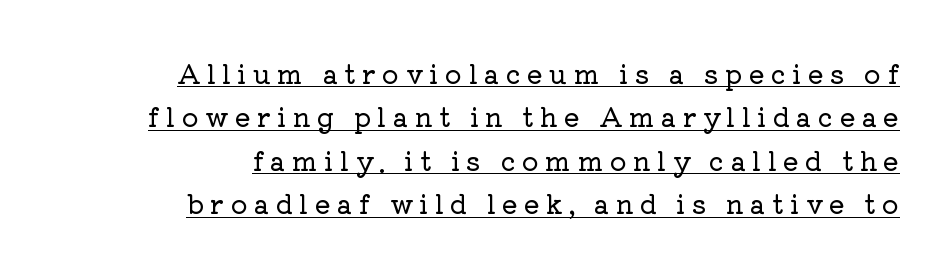
The line-height multiplier appears to be the usual default. Compared with undecorated copy, this sample adds a rule below the words. This sample is right-justified, so line beginnings fall wherever the words allow. The letters are spread apart with noticeably loose tracking. Posture: straight, roman, zero tilt.
